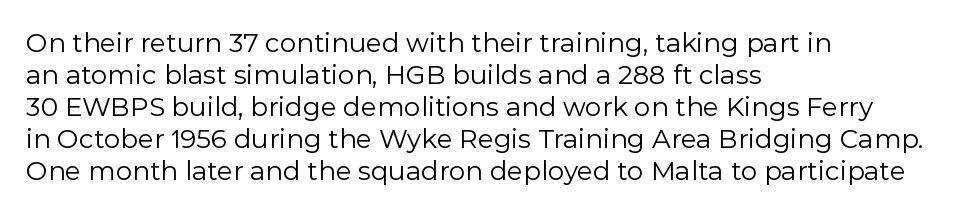
Q: Is the text bold? A: No.
Q: Is the text italic (slanted)? A: No, it is upright.
Q: Is the text underlined? A: No.
Q: How is the paragraph aligned? A: Left-aligned.
Q: Is the spacing between letters normal or unusually wide? A: Normal.
